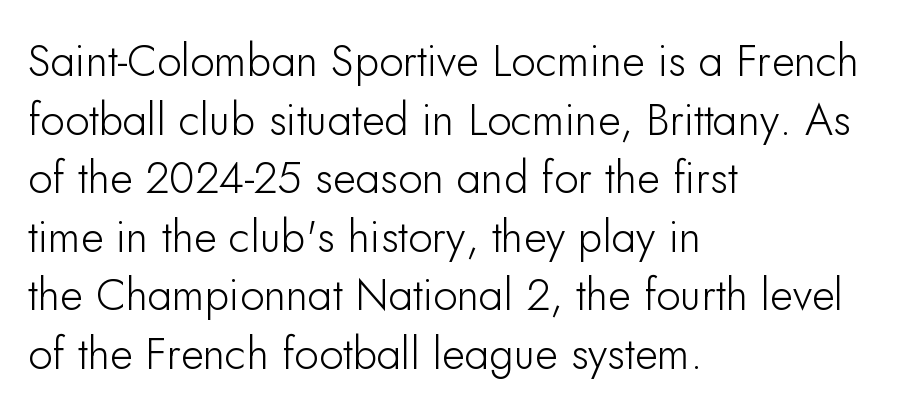
The letters carry no serifs — their stems end cleanly without finishing strokes. The gaps between neighbouring characters are ordinary and unremarkable. How would I describe the line gaps? Plain and ordinary. Each letter keeps its own natural width here, so spacing adapts to shape.
